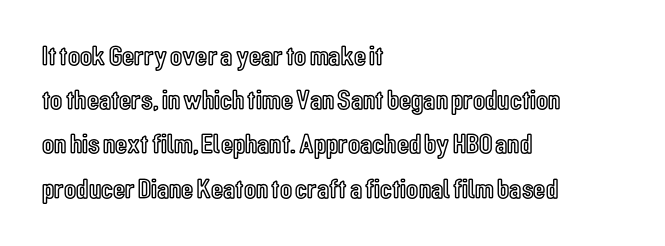
This rendering leaves character spacing at its baseline value. You can tell it's not italic because the verticals are truly vertical. Words float on clear page, feet unadorned. Leftover space on each line is placed entirely after the last word. Character widths vary here, with narrow letters taking less room than wide ones. Leading: standard.
